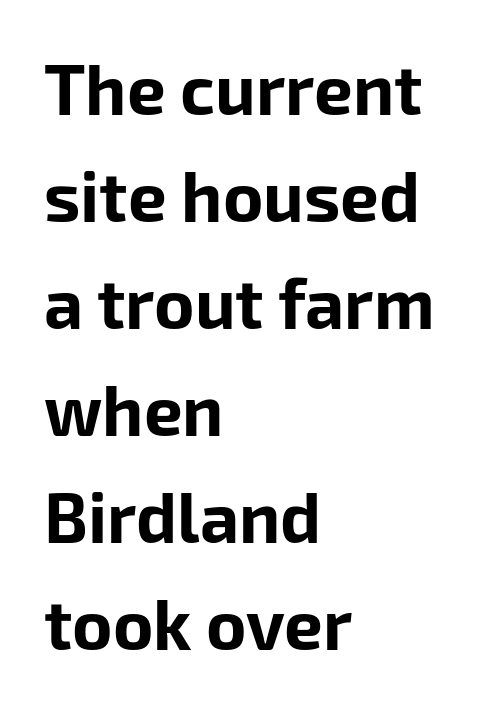
Q: Is the text bold? A: Yes.
Q: Is the text italic (slanted)? A: No, it is upright.
Q: Is the typeface a serif or a sans-serif typeface? A: Sans-serif.
Q: Is the text underlined? A: No.
Q: How is the paragraph aligned? A: Left-aligned.
Q: Is the spacing between letters normal or unusually wide? A: Normal.
Q: Is the spacing between lines tight, normal or loose? A: Normal.
Q: Width (condensed, normal, or wide)? A: Normal.
Q: Stroke contrast? A: Low.
Q: x-height? A: Medium.
Q: Monospaced? A: No.
